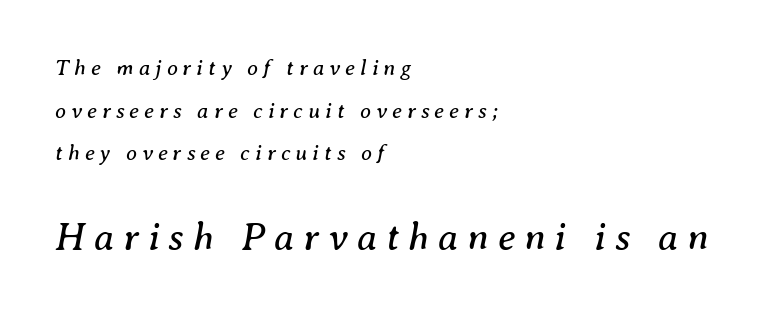
{"serif": "yes", "italic": "yes", "lean": "right", "slant_degrees": 8, "bold": "no", "weight": "regular", "width": "normal", "stroke_contrast": "medium", "x_height": "medium", "monospaced": "no", "underline": "no", "align": "left", "line_spacing": "loose", "line_spacing_ratio": 1.94, "letter_spacing": "wide", "letter_spacing_em": 0.23, "larger_block": "second", "size_ratio": 1.77, "glyph_px": 39}
